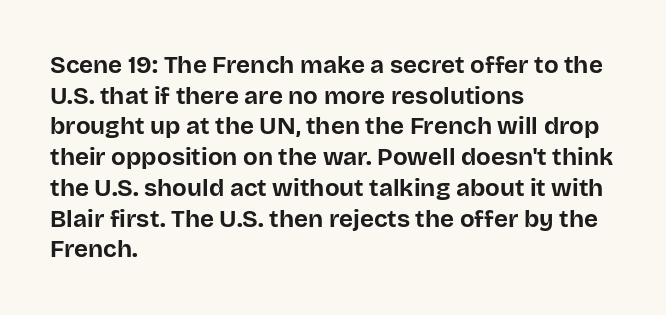
Q: Is the text bold? A: Yes.
Q: Is the text italic (slanted)? A: No, it is upright.
Q: Is the text underlined? A: No.
Q: How is the paragraph aligned? A: Left-aligned.
Q: Is the spacing between letters normal or unusually wide? A: Normal.
Q: Is the spacing between lines tight, normal or loose? A: Normal.
